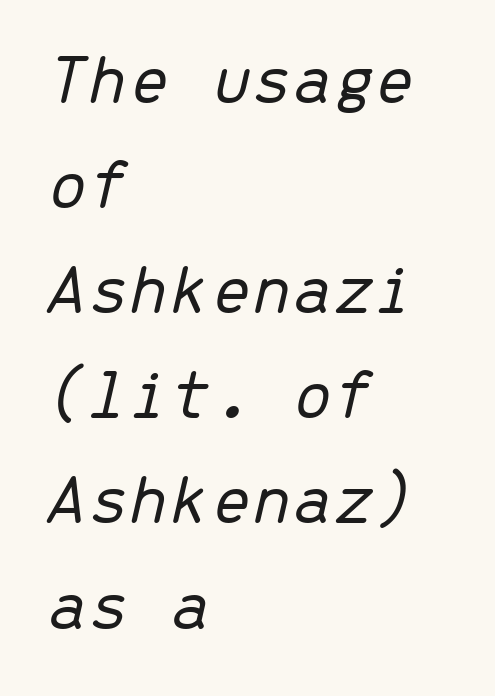
The image shows 73 px light type, italic (leaning right), monospaced; set left-aligned, normal line spacing (1.44x), normal letter spacing, not underlined; low stroke contrast and a medium x-height.
